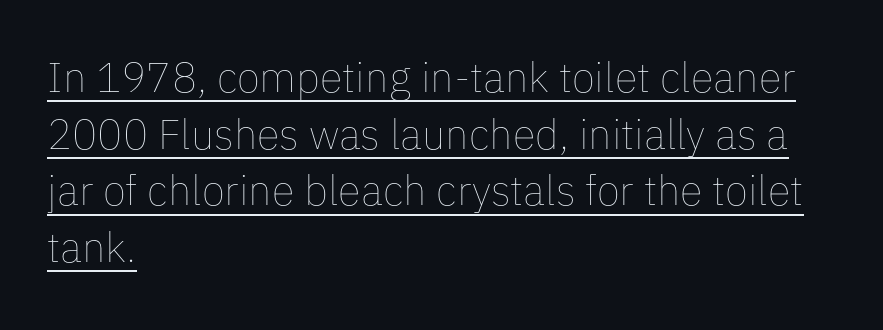
Q: Is the text bold? A: No.
Q: Is the text italic (slanted)? A: No, it is upright.
Q: Is the text underlined? A: Yes.
Q: How is the paragraph aligned? A: Left-aligned.
Q: Is the spacing between letters normal or unusually wide? A: Normal.
Q: Is the spacing between lines tight, normal or loose? A: Normal.
Q: Width (condensed, normal, or wide)? A: Normal.
Q: Stroke contrast? A: Low.
Q: x-height? A: Medium.
Q: Monospaced? A: No.
